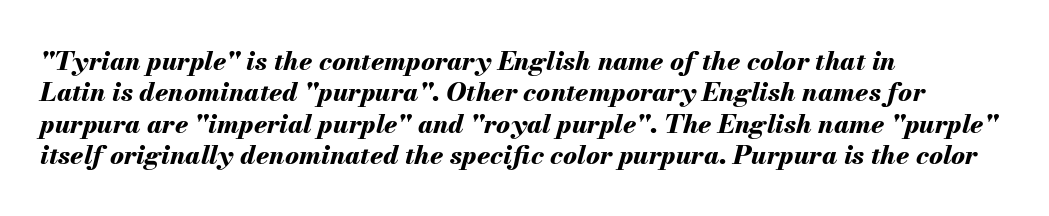
The rendering anchors every line to the left-hand side. The foot of each line stays bare and open. Every character sits at an angle, as italics do. Heavy, bold letterforms. Spacing between characters is what you'd get straight out of the box.
